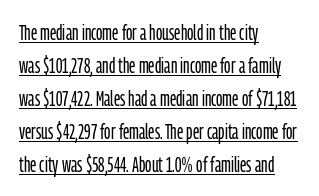
{"italic": "no", "bold": "no", "underline": "yes", "align": "left", "line_spacing": "normal", "line_spacing_ratio": 1.57, "letter_spacing": "normal", "letter_spacing_em": 0.0, "glyph_px": 21}
